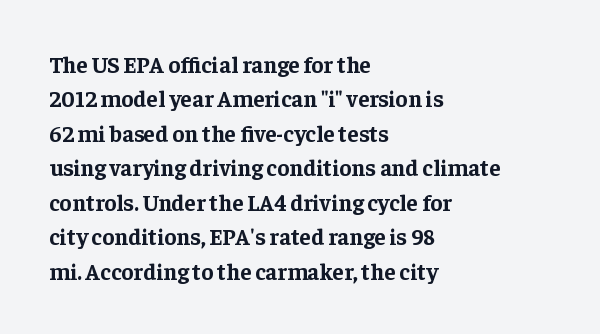
Is the letter spacing exaggerated? No — it looks like the ordinary default. Reading down the block, your eye returns to a fixed left position each line. Heavy-handed strokes throughout: this text is bold. Just letters on the line, the space beneath them empty. Baseline-to-baseline distance is the conventional proportion of letter height. A roman cut, with each character standing at attention.
